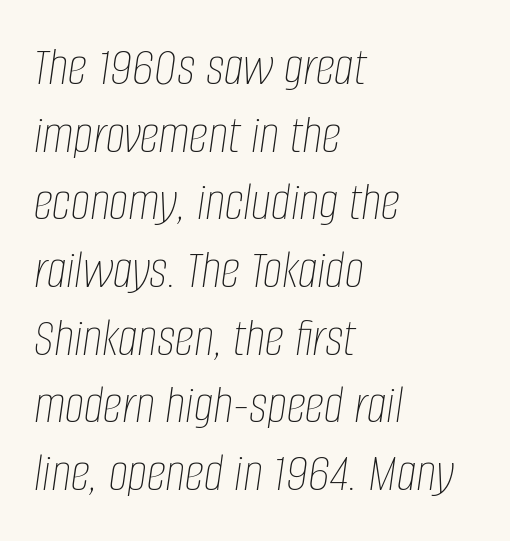
Q: Is the text bold? A: No.
Q: Is the text italic (slanted)? A: Yes, it leans right by about 8 degrees.
Q: Is the text underlined? A: No.
Q: How is the paragraph aligned? A: Left-aligned.
Q: Is the spacing between letters normal or unusually wide? A: Normal.
Q: Width (condensed, normal, or wide)? A: Condensed.
Q: Stroke contrast? A: Low.
Q: x-height? A: Large.
Q: Monospaced? A: No.
